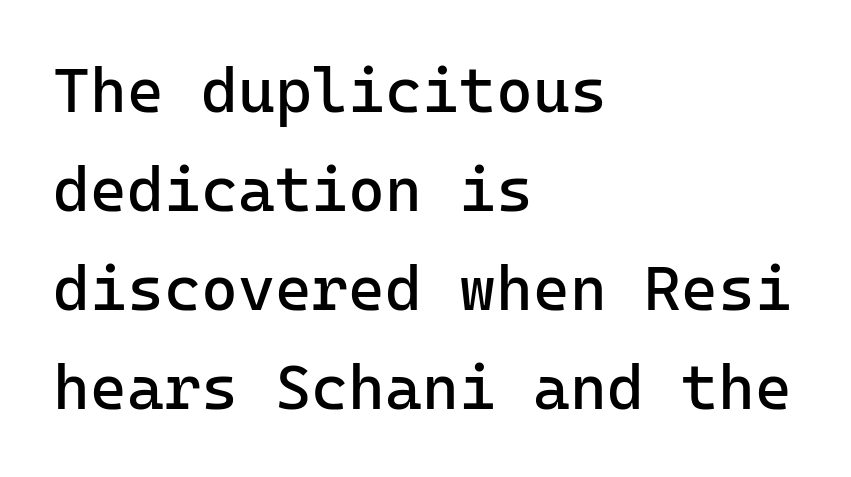
Is the block centered? No — it sits flush against the left margin. Typographically, this falls in the sans-serif category. Words appear dense and cohesive because spacing is normal. Whoever set this chose a conventional vertical rhythm. Vertical strokes here are truly vertical. Looks like terminal output: every glyph gets an equal slot.
